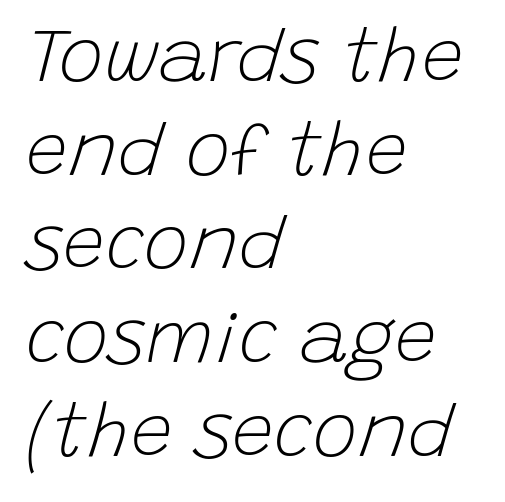
{"italic": "yes", "lean": "right", "slant_degrees": 15, "bold": "no", "weight": "light", "width": "normal", "stroke_contrast": "low", "x_height": "large", "monospaced": "no", "underline": "no", "align": "left", "line_spacing": "normal", "line_spacing_ratio": 1.25, "letter_spacing": "normal", "letter_spacing_em": 0.0, "glyph_px": 75}
